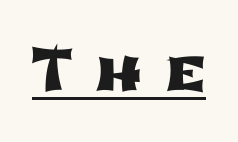
{"serif": "no", "width": "wide", "stroke_contrast": "low", "x_height": "medium", "monospaced": "no", "underline": "yes", "letter_spacing": "wide", "letter_spacing_em": 0.39, "glyph_px": 58}
